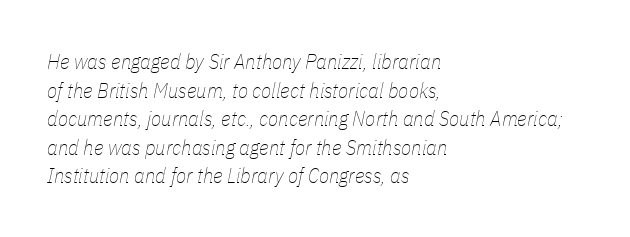
{"italic": "yes", "lean": "right", "slant_degrees": 11, "bold": "no", "underline": "no", "align": "left", "line_spacing": "normal", "line_spacing_ratio": 1.36, "letter_spacing": "normal", "letter_spacing_em": 0.0, "glyph_px": 21}
